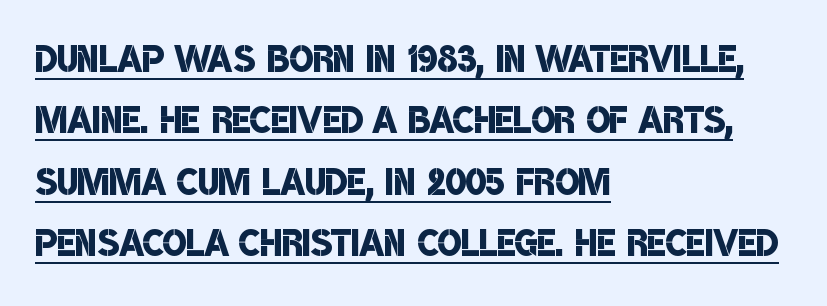
You can see a thin bar hugging the bottom of the glyphs. The letters advance in unequal steps, a hallmark of proportional type. Every letter is mildly thick-stroked: semibold rather than bold. What kind of face is this? One without serifs — a sans. Tracking here is standard; glyphs follow each other at the usual distance.
